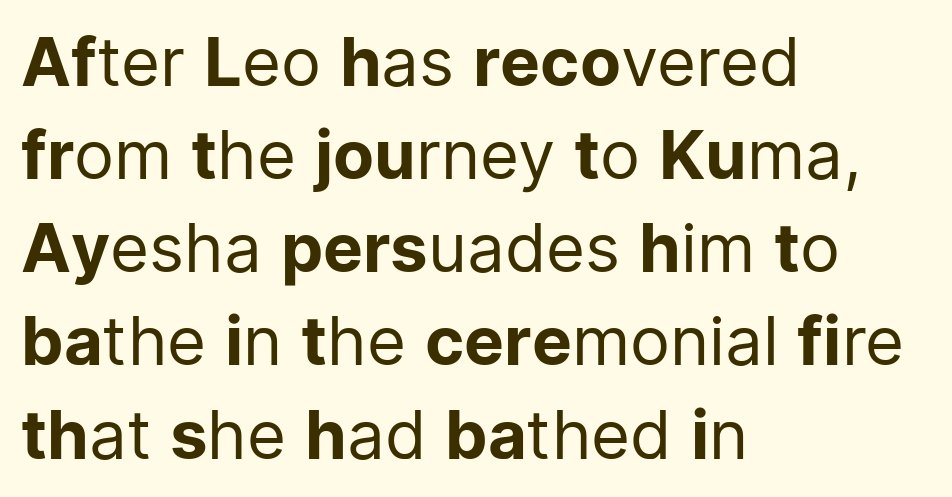
The image shows 67 px regular-weight sans-serif type, upright; set left-aligned, normal line spacing (1.39x), normal letter spacing, not underlined; low stroke contrast and a medium x-height.
